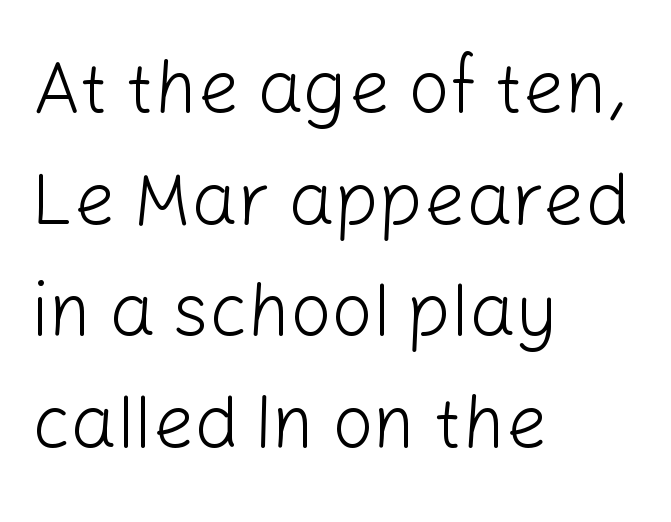
The image shows 73 px light sans-serif type, upright; set left-aligned, normal line spacing (1.53x), normal letter spacing, not underlined; low stroke contrast and a medium x-height.
